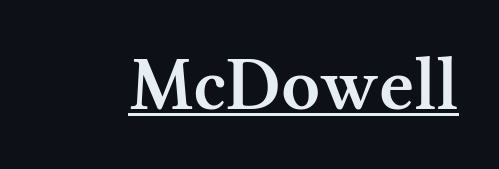
{"serif": "yes", "italic": "no", "bold": "semi", "weight": "semibold", "width": "normal", "stroke_contrast": "medium", "x_height": "medium", "monospaced": "no", "underline": "yes", "letter_spacing": "normal", "letter_spacing_em": 0.0, "glyph_px": 76}
